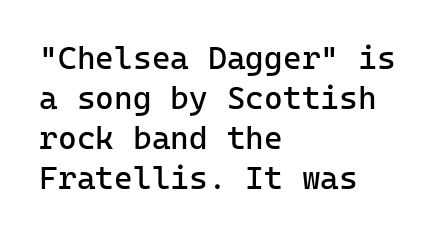
The image shows 32 px regular-weight sans-serif type, upright, monospaced; set left-aligned, normal line spacing (1.25x), normal letter spacing, not underlined; low stroke contrast and a medium x-height.
